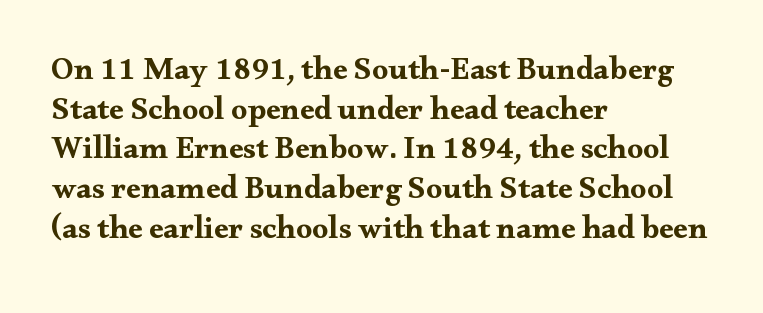
Q: Is the text bold? A: Yes.
Q: Is the text italic (slanted)? A: No, it is upright.
Q: Is the typeface a serif or a sans-serif typeface? A: Serif.
Q: Is the text underlined? A: No.
Q: How is the paragraph aligned? A: Left-aligned.
Q: Is the spacing between letters normal or unusually wide? A: Normal.
Q: Width (condensed, normal, or wide)? A: Wide.
Q: Stroke contrast? A: Medium.
Q: x-height? A: Small.
Q: Monospaced? A: No.
